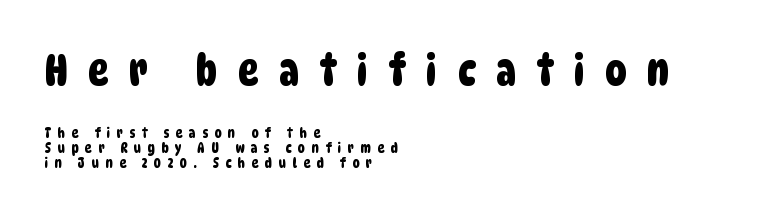
{"serif": "no", "width": "condensed", "stroke_contrast": "low", "x_height": "large", "monospaced": "no", "underline": "no", "align": "left", "line_spacing": "tight", "line_spacing_ratio": 1.07, "letter_spacing": "wide", "letter_spacing_em": 0.47, "larger_block": "first", "size_ratio": 3.07, "glyph_px": 43}
